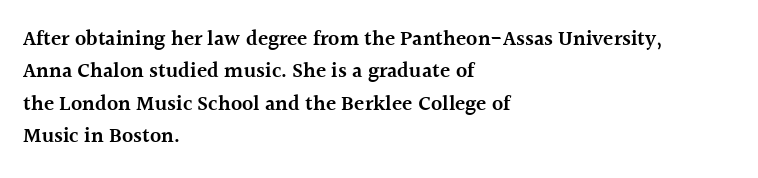
The image shows 21 px text type, upright; set left-aligned, normal line spacing (1.54x), normal letter spacing, not underlined.
